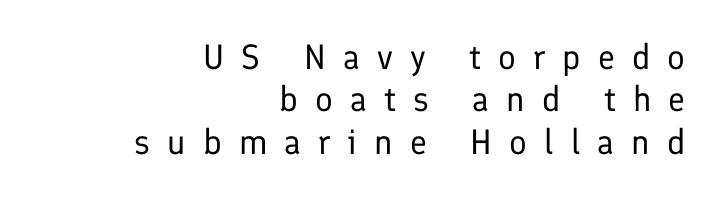
The image shows 35 px regular-weight sans-serif type, upright; set right-aligned, line spacing 1.21x, unusually wide letter spacing (+0.49 em), not underlined; low stroke contrast and a medium x-height.
